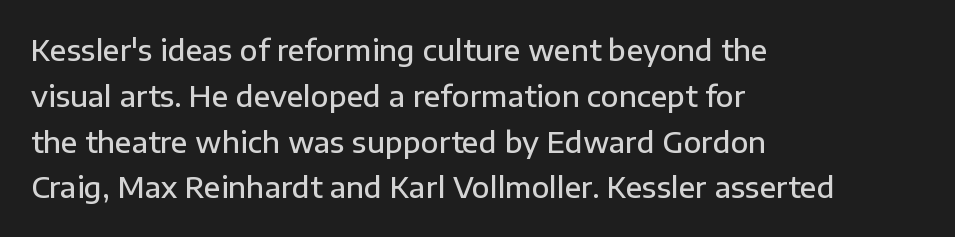
Each letter's strokes conclude bluntly, with no projecting serifs. The ragged edge is on the right, which tells us the setting is flush left. Each letter keeps its own natural width here, so spacing adapts to shape. The letters stand straight up with perfectly vertical stems. Quick note: interline space is typical.
